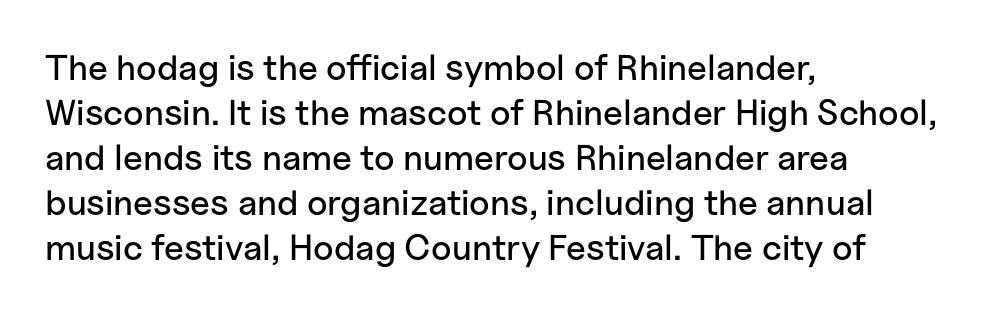
Q: Is the text italic (slanted)? A: No, it is upright.
Q: Is the typeface a serif or a sans-serif typeface? A: Sans-serif.
Q: Is the text underlined? A: No.
Q: How is the paragraph aligned? A: Left-aligned.
Q: Is the spacing between letters normal or unusually wide? A: Normal.
Q: Is the spacing between lines tight, normal or loose? A: Normal.
Q: Width (condensed, normal, or wide)? A: Normal.
Q: Stroke contrast? A: Low.
Q: x-height? A: Medium.
Q: Monospaced? A: No.
